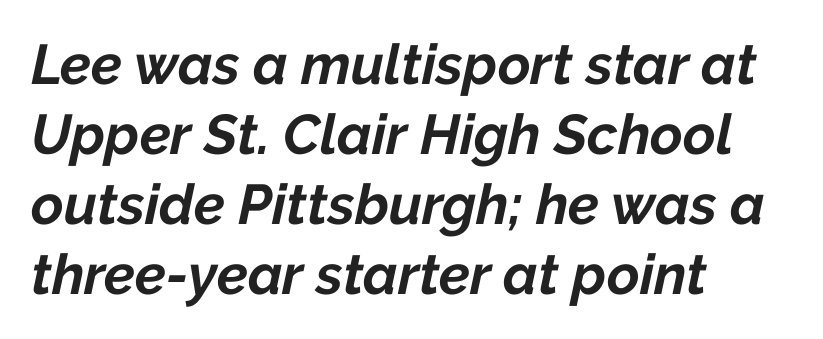
Q: Is the text bold? A: Yes.
Q: Is the text italic (slanted)? A: Yes, it leans right by about 12 degrees.
Q: Is the text underlined? A: No.
Q: How is the paragraph aligned? A: Left-aligned.
Q: Is the spacing between letters normal or unusually wide? A: Normal.
Q: Is the spacing between lines tight, normal or loose? A: Normal.
Q: Width (condensed, normal, or wide)? A: Normal.
Q: Stroke contrast? A: Low.
Q: x-height? A: Medium.
Q: Monospaced? A: No.
